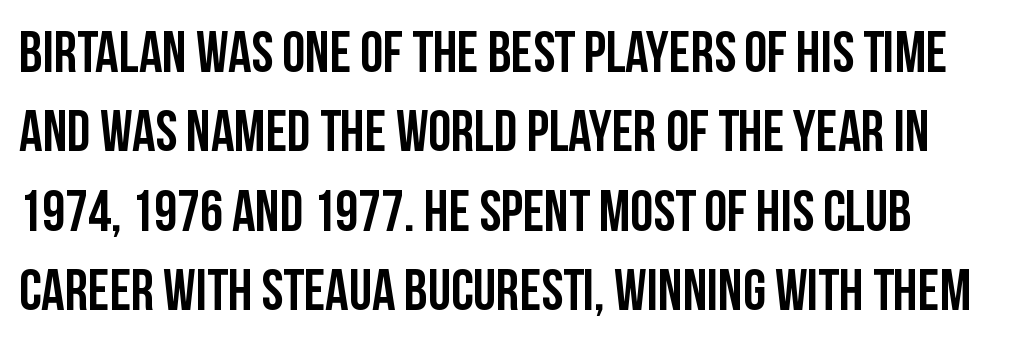
Q: Is the text italic (slanted)? A: No, it is upright.
Q: Is the typeface a serif or a sans-serif typeface? A: Sans-serif.
Q: Is the text underlined? A: No.
Q: Is the spacing between letters normal or unusually wide? A: Normal.
Q: Is the spacing between lines tight, normal or loose? A: Normal.
Q: Width (condensed, normal, or wide)? A: Condensed.
Q: Stroke contrast? A: Low.
Q: x-height? A: Large.
Q: Monospaced? A: No.
